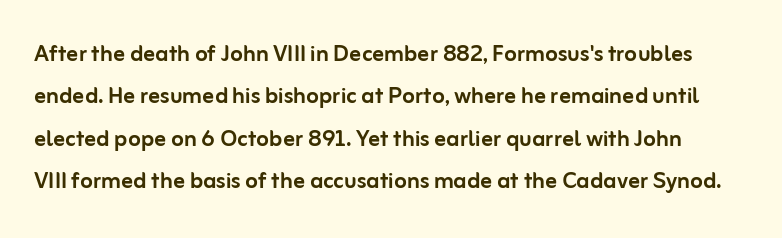
The face used here is a sans, in the tradition of grotesques and geometrics. Only glyphs here, with clear space below each row. Here the glyphs are tracked normally, forming tight word shapes. Horizontal bands of white between lines are of average thickness. The lettering stays uniformly vertical, giving the passage a roman look. Character widths vary here, with narrow letters taking less room than wide ones.
